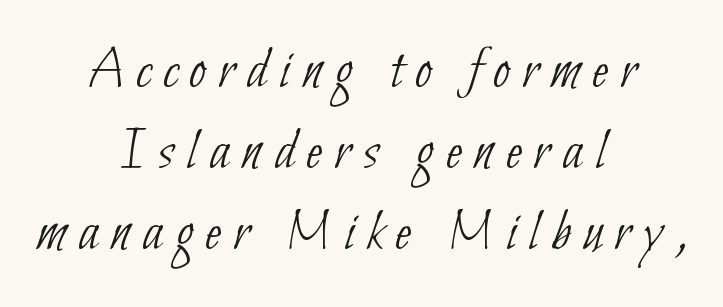
The image shows 60 px thin, condensed sans-serif type; set centered, normal line spacing (1.35x), unusually wide letter spacing (+0.21 em), not underlined; low stroke contrast and a small x-height.
